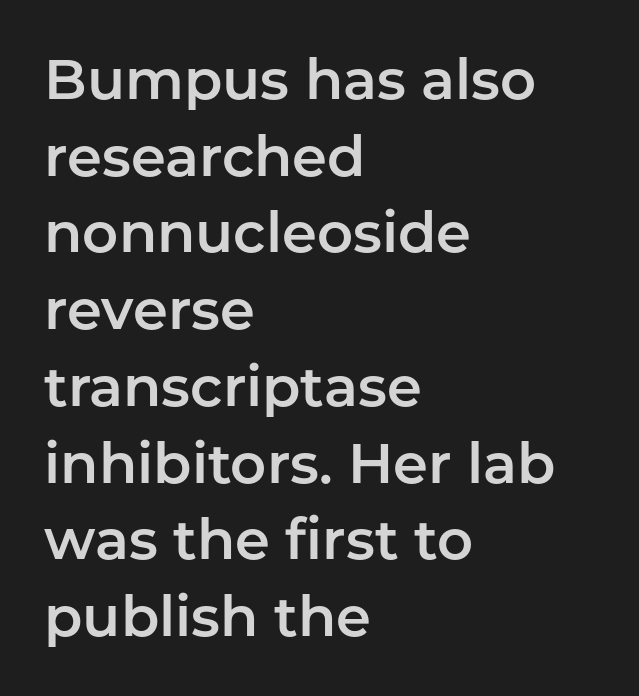
{"serif": "no", "italic": "no", "width": "normal", "stroke_contrast": "low", "x_height": "medium", "monospaced": "no", "underline": "no", "align": "left", "line_spacing": "normal", "line_spacing_ratio": 1.37, "letter_spacing": "normal", "letter_spacing_em": 0.0, "glyph_px": 56}
